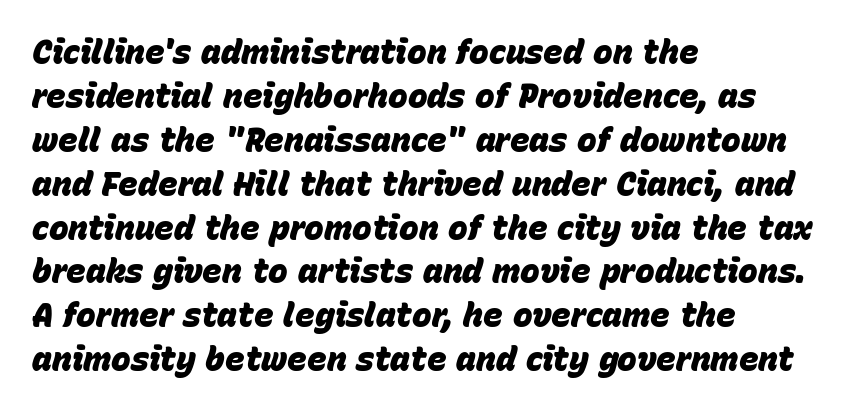
Q: Is the text bold? A: Yes.
Q: Is the text italic (slanted)? A: Yes, it leans right by about 15 degrees.
Q: Is the text underlined? A: No.
Q: How is the paragraph aligned? A: Left-aligned.
Q: Is the spacing between letters normal or unusually wide? A: Normal.
Q: Is the spacing between lines tight, normal or loose? A: Normal.
Q: Width (condensed, normal, or wide)? A: Normal.
Q: Stroke contrast? A: Low.
Q: x-height? A: Large.
Q: Monospaced? A: No.
